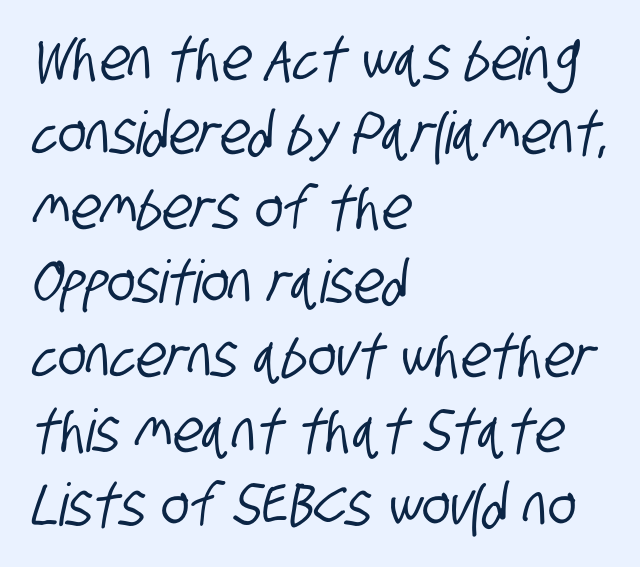
Q: Is the typeface a serif or a sans-serif typeface? A: Sans-serif.
Q: Is the text underlined? A: No.
Q: How is the paragraph aligned? A: Left-aligned.
Q: Is the spacing between letters normal or unusually wide? A: Normal.
Q: Is the spacing between lines tight, normal or loose? A: Normal.
Q: Width (condensed, normal, or wide)? A: Condensed.
Q: Stroke contrast? A: Low.
Q: x-height? A: Large.
Q: Monospaced? A: No.
